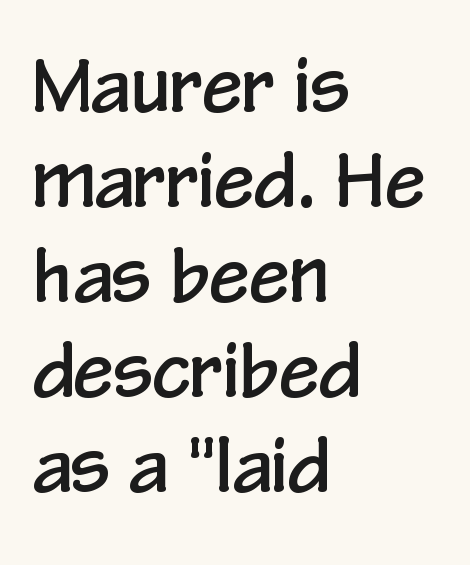
Q: Is the text italic (slanted)? A: No, it is upright.
Q: Is the typeface a serif or a sans-serif typeface? A: Sans-serif.
Q: Is the text underlined? A: No.
Q: How is the paragraph aligned? A: Left-aligned.
Q: Is the spacing between letters normal or unusually wide? A: Normal.
Q: Is the spacing between lines tight, normal or loose? A: Normal.
Q: Width (condensed, normal, or wide)? A: Condensed.
Q: Stroke contrast? A: Low.
Q: x-height? A: Medium.
Q: Monospaced? A: No.
